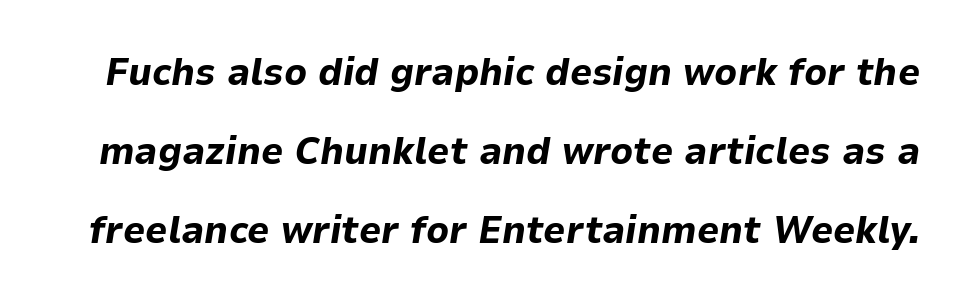
Q: Is the text bold? A: Yes.
Q: Is the text italic (slanted)? A: Yes, it leans right by about 9 degrees.
Q: Is the text underlined? A: No.
Q: Is the spacing between letters normal or unusually wide? A: Normal.
Q: Is the spacing between lines tight, normal or loose? A: Loose.
Q: Width (condensed, normal, or wide)? A: Normal.
Q: Stroke contrast? A: Low.
Q: x-height? A: Medium.
Q: Monospaced? A: No.
